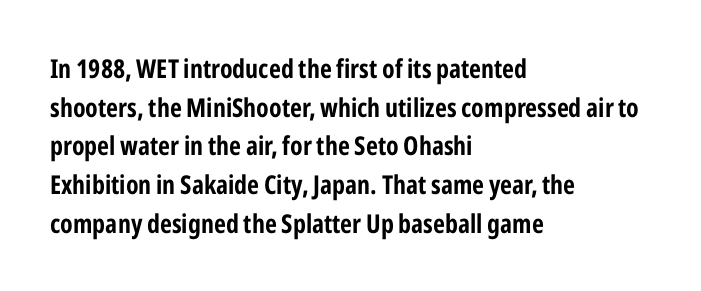
The image shows 26 px bold type, upright; set left-aligned, normal line spacing (1.49x), normal letter spacing, not underlined.
